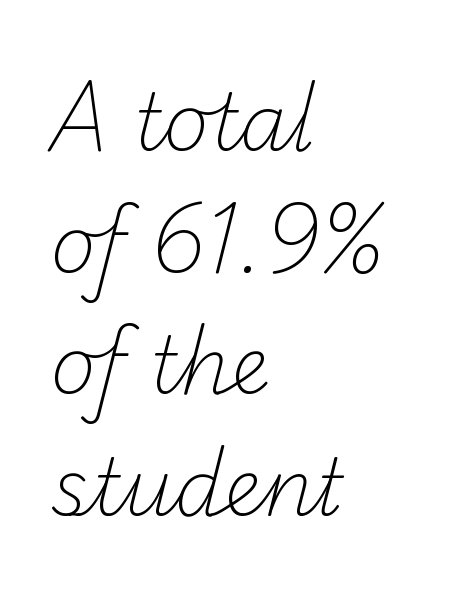
Q: Is the text bold? A: No.
Q: Is the typeface a serif or a sans-serif typeface? A: Sans-serif.
Q: Is the text underlined? A: No.
Q: How is the paragraph aligned? A: Left-aligned.
Q: Is the spacing between letters normal or unusually wide? A: Normal.
Q: Is the spacing between lines tight, normal or loose? A: Normal.
Q: Width (condensed, normal, or wide)? A: Normal.
Q: Stroke contrast? A: Low.
Q: x-height? A: Small.
Q: Monospaced? A: No.
